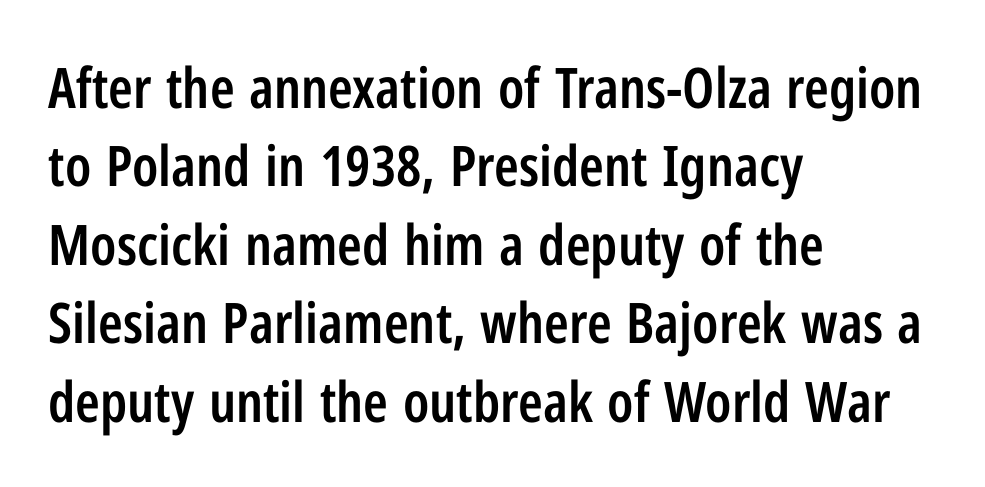
Q: Is the text bold? A: Semi-bold.
Q: Is the text italic (slanted)? A: No, it is upright.
Q: Is the typeface a serif or a sans-serif typeface? A: Sans-serif.
Q: Is the text underlined? A: No.
Q: How is the paragraph aligned? A: Left-aligned.
Q: Is the spacing between letters normal or unusually wide? A: Normal.
Q: Is the spacing between lines tight, normal or loose? A: Normal.
Q: Width (condensed, normal, or wide)? A: Condensed.
Q: Stroke contrast? A: Low.
Q: x-height? A: Medium.
Q: Monospaced? A: No.
